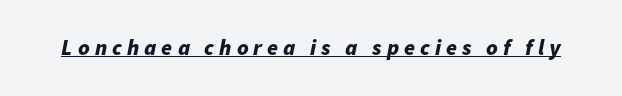
The image shows 22 px bold type, italic (leaning right); set unusually wide letter spacing (+0.23 em), underlined.
